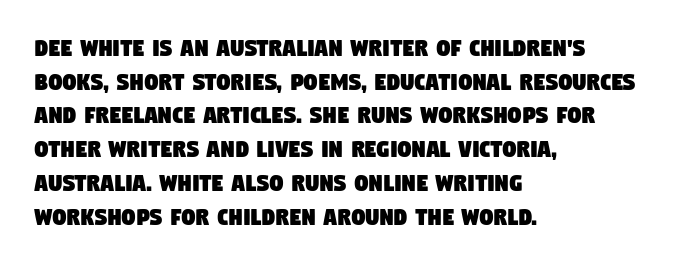
Q: Is the text underlined? A: No.
Q: How is the paragraph aligned? A: Left-aligned.
Q: Is the spacing between letters normal or unusually wide? A: Normal.
Q: Is the spacing between lines tight, normal or loose? A: Normal.
